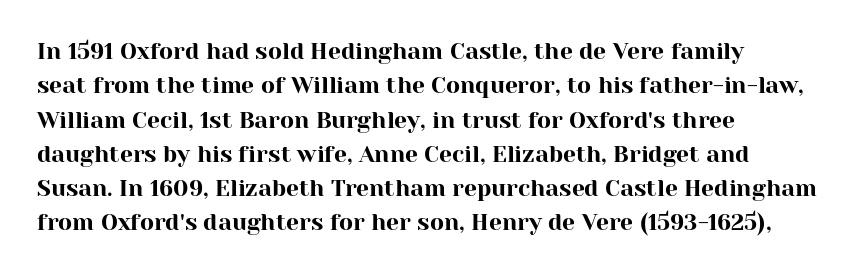
The image shows 23 px text type, upright; set left-aligned, normal line spacing (1.49x), normal letter spacing, not underlined.
